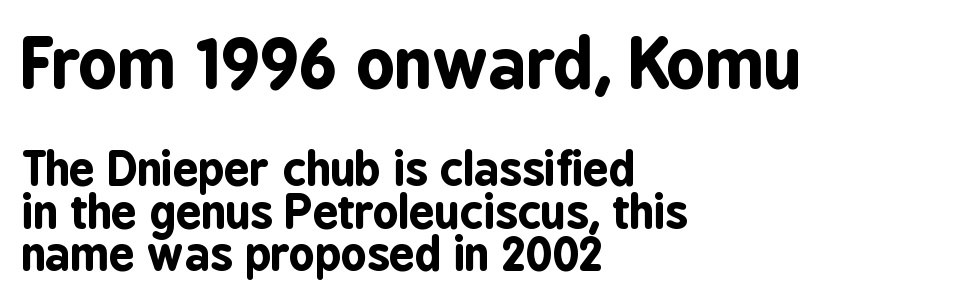
Character widths vary here, with narrow letters taking less room than wide ones. Each line starts at the same left margin while the right side varies. The zone under the glyphs is completely vacant. Leading is clearly below the norm, producing a dense column. You could call the tracking neutral — neither tight nor loose. The passage shown begins with its larger block and ends with its smaller one.
